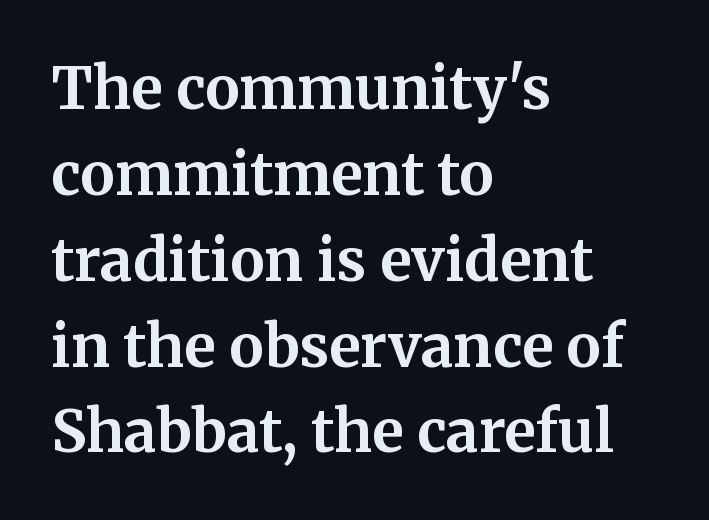
{"serif": "yes", "italic": "no", "bold": "yes", "weight": "bold", "width": "normal", "stroke_contrast": "medium", "x_height": "medium", "monospaced": "no", "underline": "no", "align": "left", "line_spacing": "normal", "line_spacing_ratio": 1.48, "letter_spacing": "normal", "letter_spacing_em": 0.0, "glyph_px": 58}
